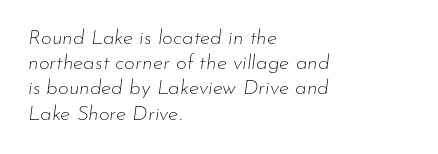
The image shows 21 px text type, italic (leaning right); set left-aligned, line spacing 1.2x, normal letter spacing, not underlined.
